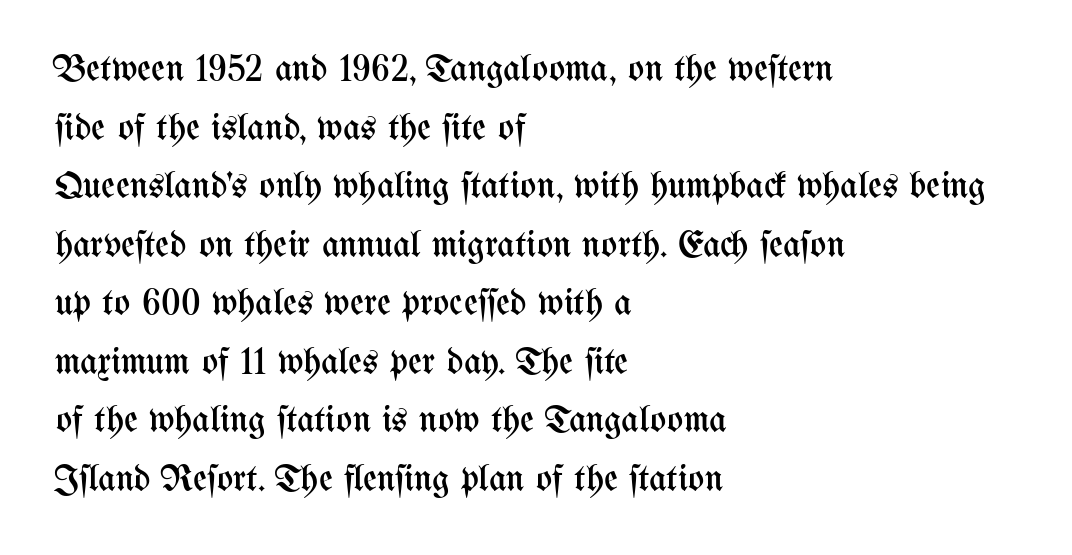
Visually the block forms a straight wall on the left and a jagged coastline on the right. Vertical stems look standard width or narrower in stroke. Italic? Not at all — the glyphs are vertical. What stands out about the letter spacing? Nothing — it is the standard amount.
